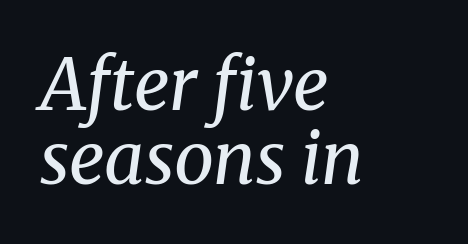
The image shows 71 px regular-weight serif type, italic (leaning right); set left-aligned, tight line spacing (1.04x), normal letter spacing, not underlined; medium stroke contrast and a medium x-height.
